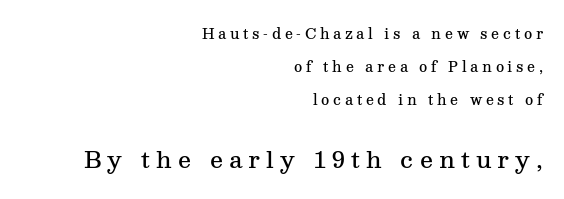
Q: Is the text bold? A: Semi-bold.
Q: Is the text italic (slanted)? A: No, it is upright.
Q: Is the text underlined? A: No.
Q: How is the paragraph aligned? A: Right-aligned.
Q: Is the spacing between letters normal or unusually wide? A: Unusually wide.
Q: Is the spacing between lines tight, normal or loose? A: Loose.
Q: Which block of text is set in a larger size, the first (top) or the second (bottom)? A: The second (bottom) one.
